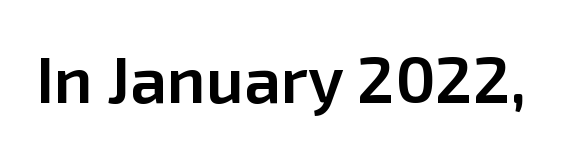
The image shows 66 px semibold sans-serif type, upright; set normal letter spacing, not underlined; low stroke contrast and a medium x-height.
